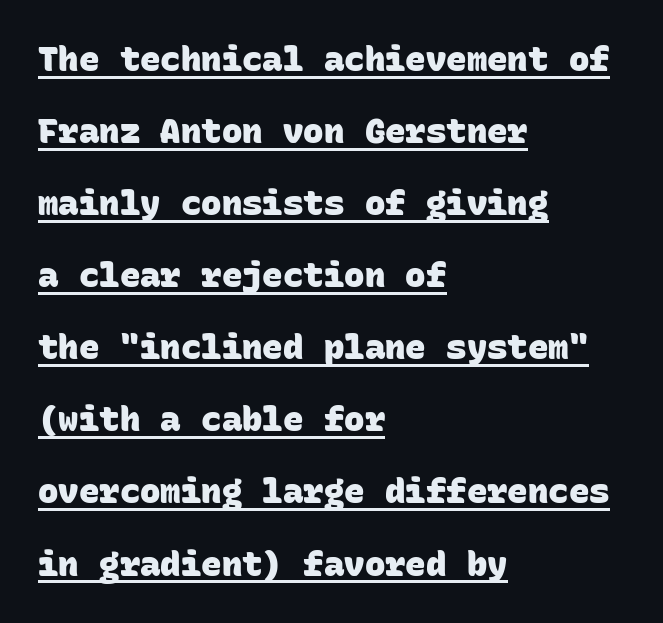
These characters rest on top of a visible drawn line. You can tell from the bare stems that sans-serif type was used. You'd pick this weight for a headline — it's a proper bold. The rendering keeps characters at their native spacing. Reading down the block, your eye returns to a fixed left position each line. The leading is generous, giving the passage an open texture.
